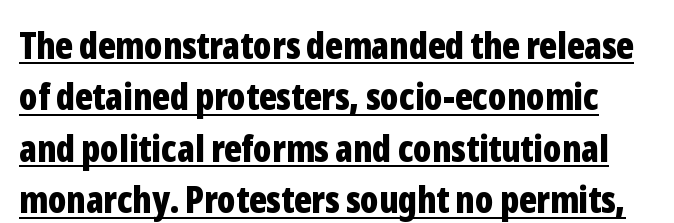
Tracking here is standard; glyphs follow each other at the usual distance. A dark, heavy texture on the line: the type is bold. Baseline-to-baseline distance is the conventional proportion of letter height. Do the letters lean? They stand straight. These characters rest on top of a visible drawn line.
